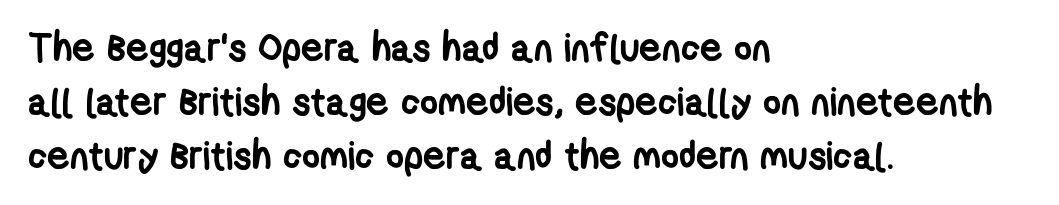
Q: Is the text bold? A: Yes.
Q: Is the typeface a serif or a sans-serif typeface? A: Sans-serif.
Q: Is the text underlined? A: No.
Q: How is the paragraph aligned? A: Left-aligned.
Q: Is the spacing between letters normal or unusually wide? A: Normal.
Q: Is the spacing between lines tight, normal or loose? A: Normal.
Q: Width (condensed, normal, or wide)? A: Condensed.
Q: Stroke contrast? A: Low.
Q: x-height? A: Medium.
Q: Monospaced? A: No.
